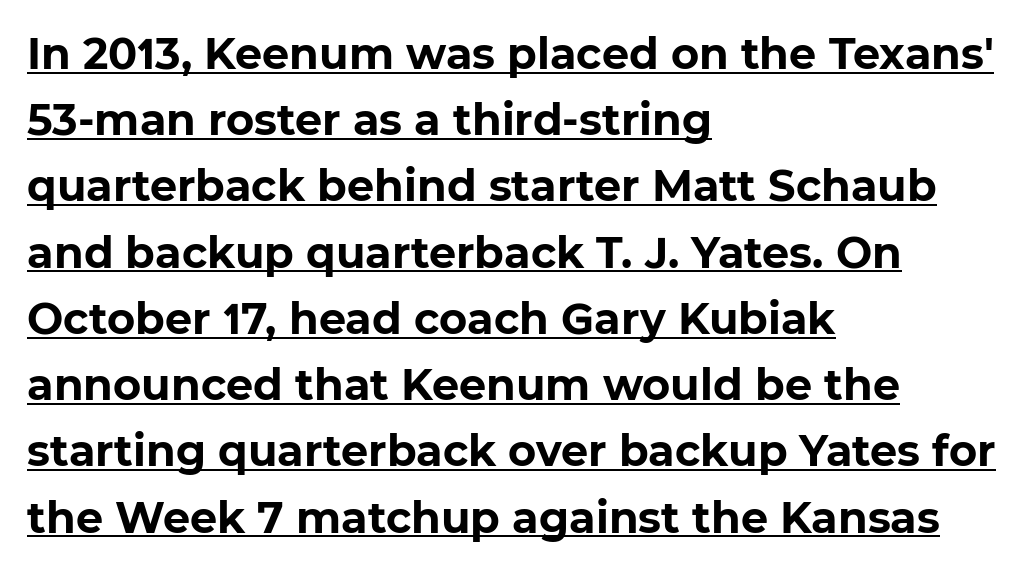
The face used here has the dense, thick strokes of a bold. Normally led — the rows are evenly, conventionally spaced. The text was rendered using a sans face with plain stroke endings. The face used here appears with an underline applied.
